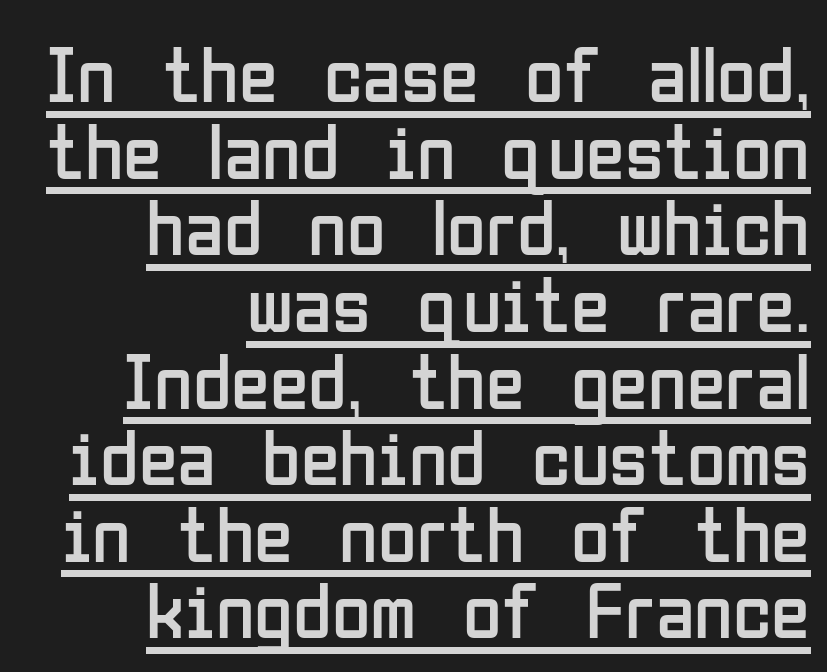
This rendering features underlined lettering. Varying glyph widths throughout — classic text-font behaviour. The weight would be labelled regular, book, light, or lighter still. Vertical spacing — tight. These lines are composed in type without serifs.
